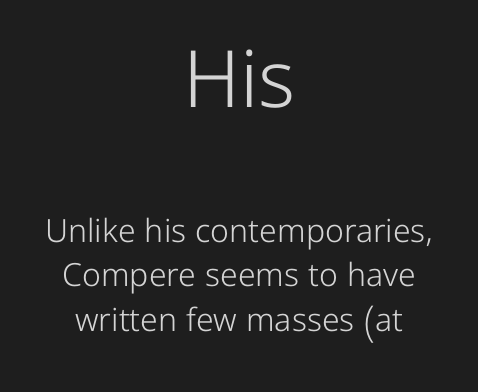
The image shows 79 px light sans-serif type, upright; set centered, normal line spacing (1.39x), normal letter spacing, not underlined; the first (top) block is 2.47x larger; low stroke contrast and a medium x-height.
